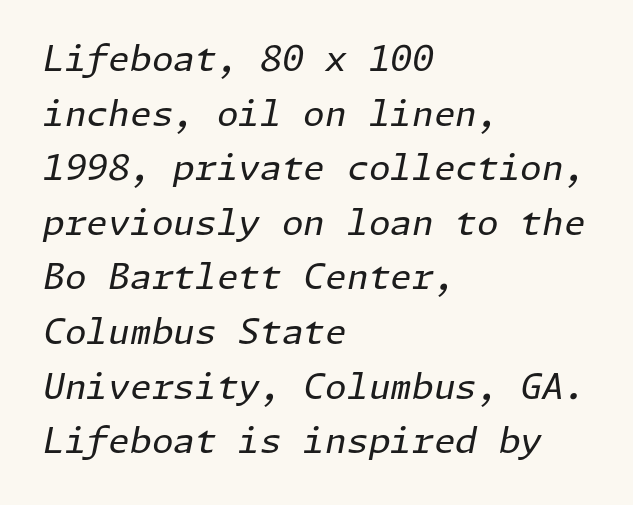
Observe the ordinary spacing: letters are neighbours, not strangers. Regarding leading, the lines here are spaced in the standard way. No word sits above an underline. Is this a heavy cut? Hardly; it is regular or lighter.
